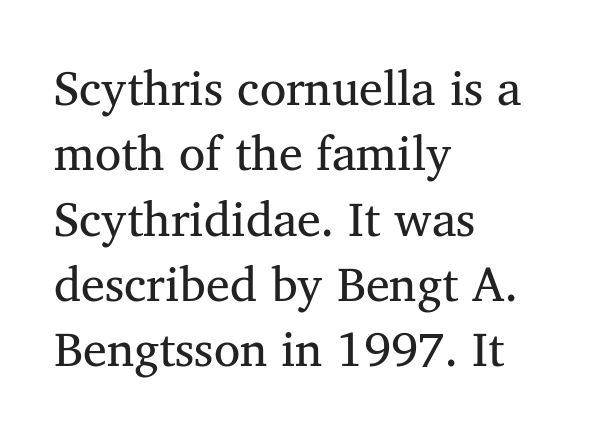
Q: Is the text italic (slanted)? A: No, it is upright.
Q: Is the typeface a serif or a sans-serif typeface? A: Serif.
Q: Is the text underlined? A: No.
Q: How is the paragraph aligned? A: Left-aligned.
Q: Is the spacing between letters normal or unusually wide? A: Normal.
Q: Is the spacing between lines tight, normal or loose? A: Normal.
Q: Width (condensed, normal, or wide)? A: Normal.
Q: Stroke contrast? A: Medium.
Q: x-height? A: Medium.
Q: Monospaced? A: No.
